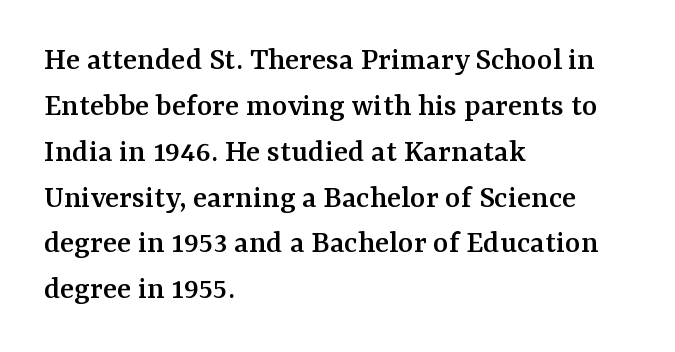
{"serif": "yes", "italic": "no", "width": "normal", "stroke_contrast": "medium", "x_height": "medium", "monospaced": "no", "underline": "no", "align": "left", "line_spacing": "normal", "line_spacing_ratio": 1.39, "letter_spacing": "normal", "letter_spacing_em": 0.0, "glyph_px": 33}
